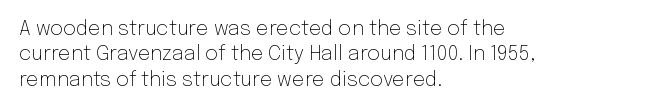
Q: Is the text bold? A: No.
Q: Is the text italic (slanted)? A: No, it is upright.
Q: Is the text underlined? A: No.
Q: How is the paragraph aligned? A: Left-aligned.
Q: Is the spacing between letters normal or unusually wide? A: Normal.
Q: Is the spacing between lines tight, normal or loose? A: Normal.
